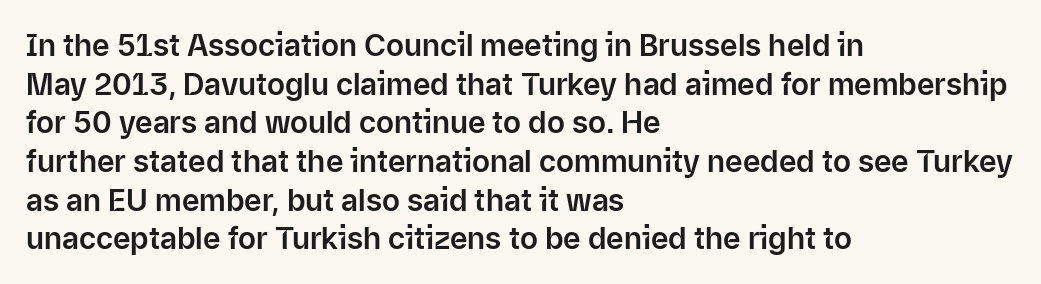
The image shows 30 px sans-serif type, upright; set left-aligned, normal line spacing (1.29x), normal letter spacing, not underlined; low stroke contrast and a medium x-height.
